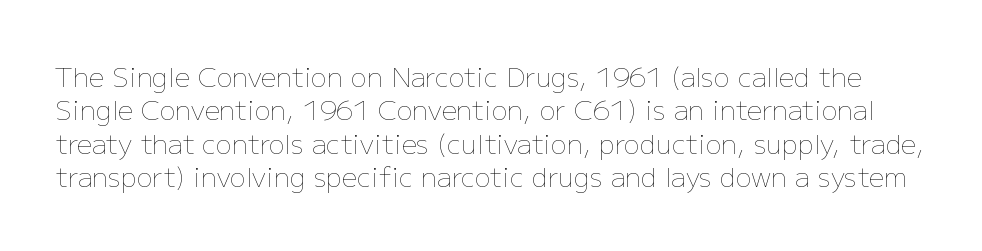
Q: Is the text bold? A: No.
Q: Is the text italic (slanted)? A: No, it is upright.
Q: Is the text underlined? A: No.
Q: Is the spacing between letters normal or unusually wide? A: Normal.
